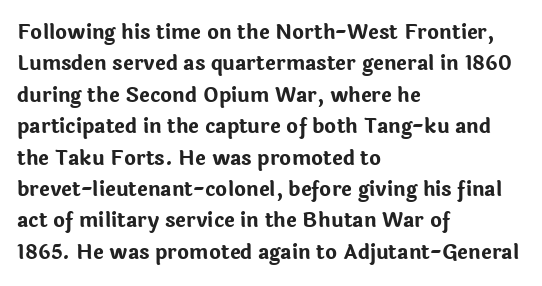
{"italic": "no", "bold": "yes", "underline": "no", "align": "left", "line_spacing": "normal", "line_spacing_ratio": 1.57, "letter_spacing": "normal", "letter_spacing_em": 0.0, "glyph_px": 20}
